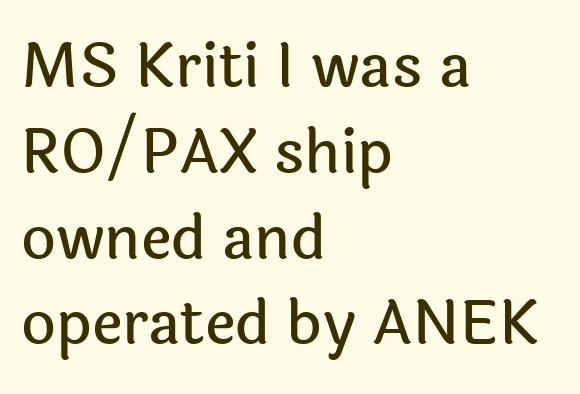
{"serif": "no", "italic": "no", "width": "normal", "x_height": "medium", "monospaced": "no", "underline": "no", "align": "left", "line_spacing": "normal", "line_spacing_ratio": 1.43, "letter_spacing": "normal", "letter_spacing_em": 0.0, "glyph_px": 60}
